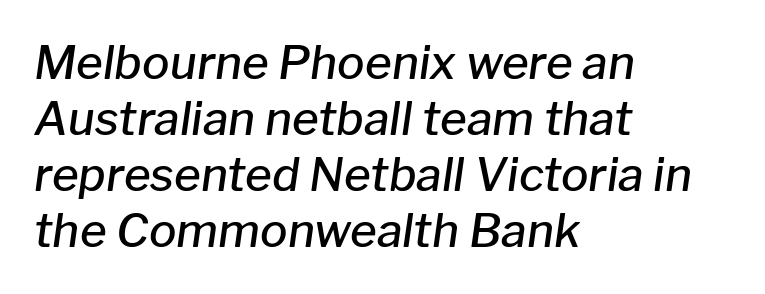
Notice how the stems are inclined rather than vertical — that's the hallmark of italics. Beneath every word, the page is bare. You could call the tracking neutral — neither tight nor loose. The rag falls on the right side of this text block. Slightly chunky letters — semibold, I'd say, not full bold.
